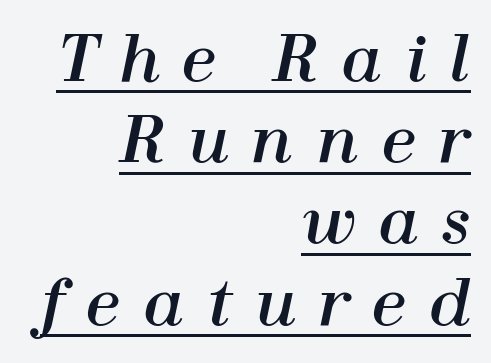
The image shows 62 px text type, italic (leaning right); set right-aligned, normal line spacing (1.31x), unusually wide letter spacing (+0.36 em), underlined; high stroke contrast and a medium x-height.
